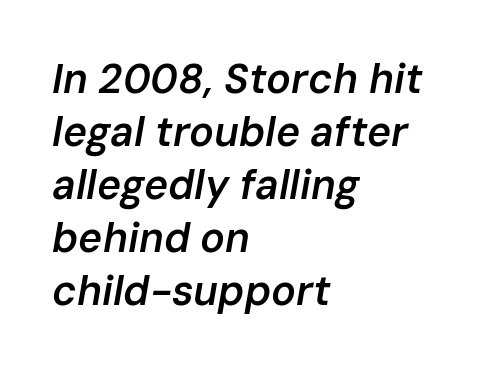
{"italic": "yes", "lean": "right", "slant_degrees": 10, "bold": "semi", "weight": "semibold", "width": "normal", "stroke_contrast": "low", "x_height": "medium", "monospaced": "no", "underline": "no", "align": "left", "line_spacing": "normal", "line_spacing_ratio": 1.29, "letter_spacing": "normal", "letter_spacing_em": 0.0, "glyph_px": 41}
